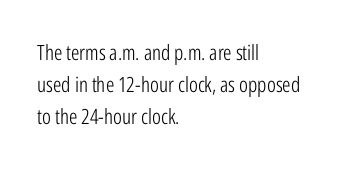
{"italic": "no", "bold": "no", "underline": "no", "align": "left", "line_spacing": "normal", "line_spacing_ratio": 1.53, "letter_spacing": "normal", "letter_spacing_em": 0.0, "glyph_px": 21}
